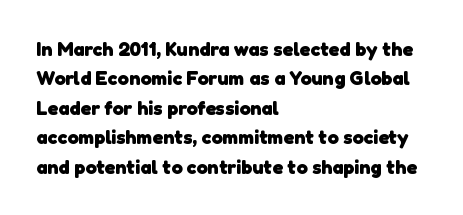
Q: Is the text bold? A: Yes.
Q: Is the text underlined? A: No.
Q: How is the paragraph aligned? A: Left-aligned.
Q: Is the spacing between letters normal or unusually wide? A: Normal.
Q: Is the spacing between lines tight, normal or loose? A: Normal.
